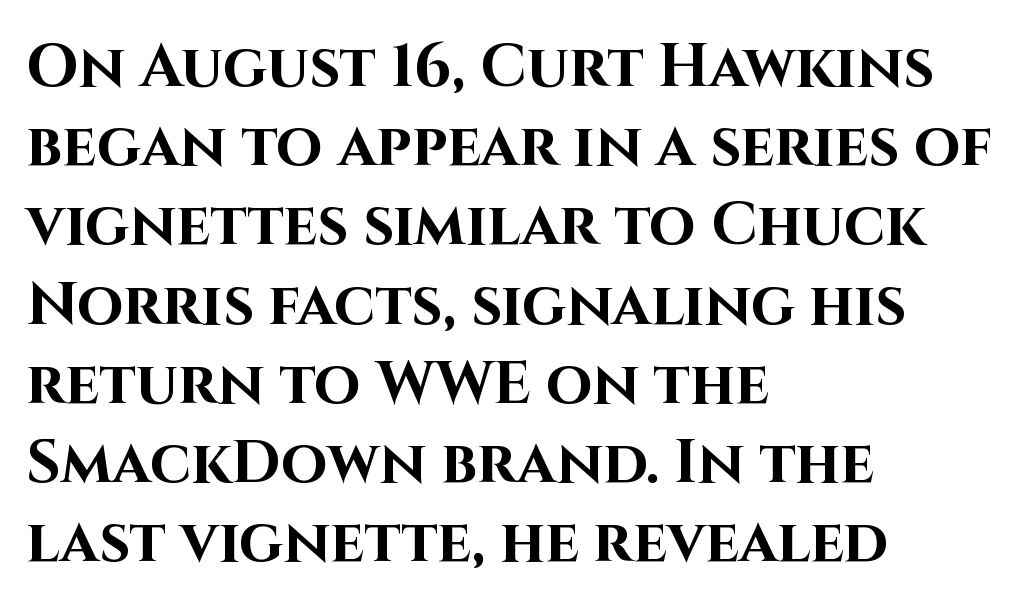
{"serif": "no", "italic": "no", "bold": "yes", "weight": "bold", "width": "normal", "stroke_contrast": "high", "x_height": "large", "monospaced": "no", "underline": "no", "align": "left", "line_spacing": "normal", "line_spacing_ratio": 1.32, "letter_spacing": "normal", "letter_spacing_em": 0.0, "glyph_px": 60}
